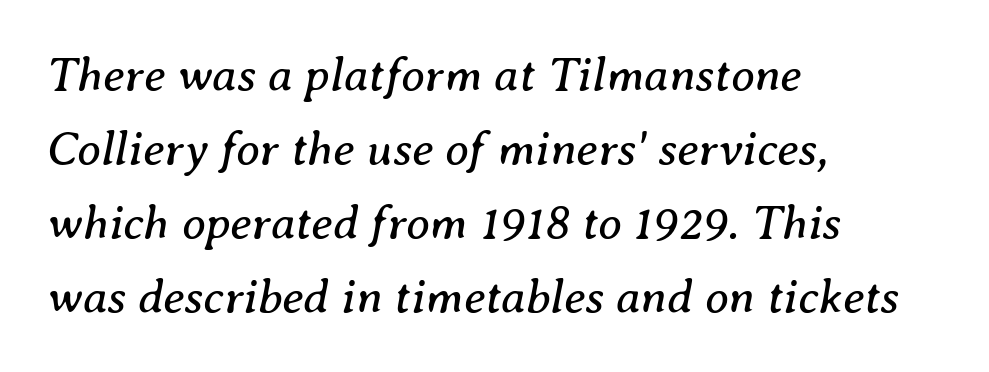
Q: Is the text bold? A: No.
Q: Is the text italic (slanted)? A: Yes, it leans right by about 8 degrees.
Q: Is the typeface a serif or a sans-serif typeface? A: Serif.
Q: Is the text underlined? A: No.
Q: How is the paragraph aligned? A: Left-aligned.
Q: Is the spacing between letters normal or unusually wide? A: Normal.
Q: Is the spacing between lines tight, normal or loose? A: Normal.
Q: Width (condensed, normal, or wide)? A: Normal.
Q: Stroke contrast? A: Medium.
Q: x-height? A: Medium.
Q: Monospaced? A: No.
